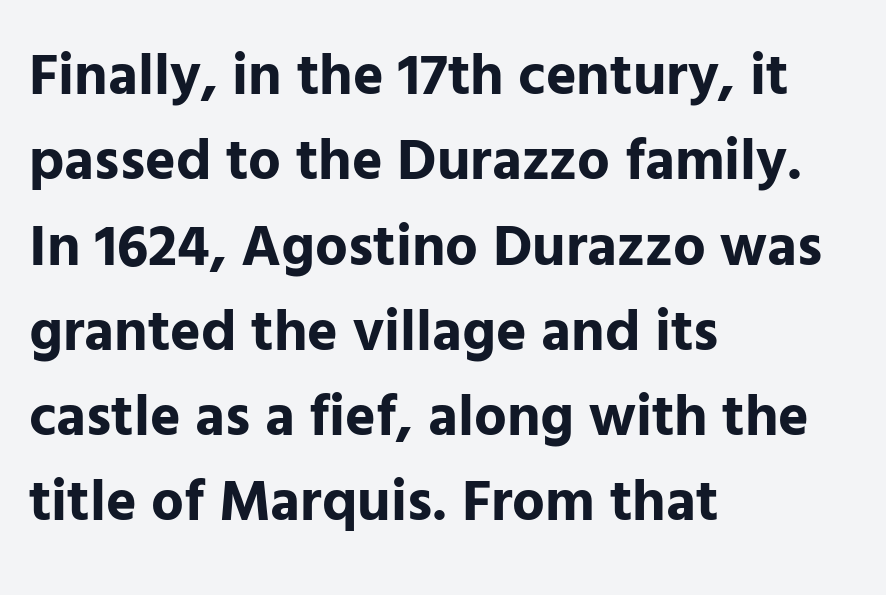
The image shows 58 px bold sans-serif type, upright; set left-aligned, normal line spacing (1.47x), normal letter spacing, not underlined; low stroke contrast and a medium x-height.
